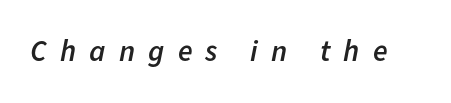
The image shows 30 px semibold type, italic (leaning right); set unusually wide letter spacing (+0.44 em), not underlined; low stroke contrast and a medium x-height.
